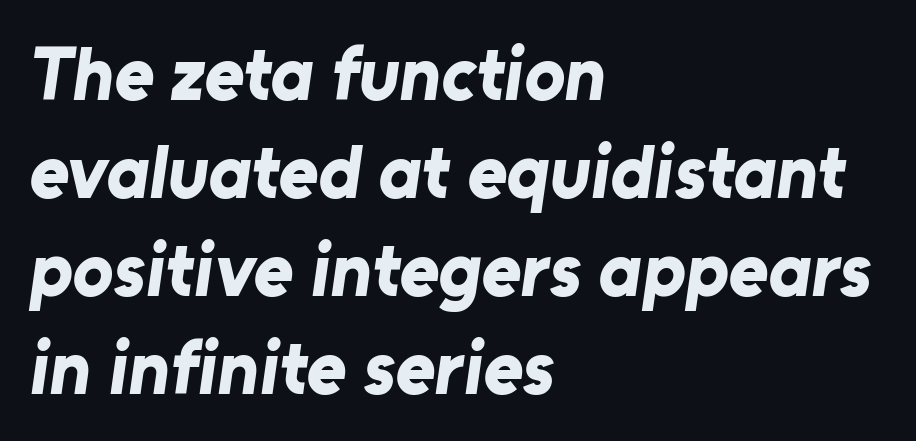
Q: Is the text bold? A: Yes.
Q: Is the typeface a serif or a sans-serif typeface? A: Sans-serif.
Q: Is the text underlined? A: No.
Q: How is the paragraph aligned? A: Left-aligned.
Q: Is the spacing between letters normal or unusually wide? A: Normal.
Q: Is the spacing between lines tight, normal or loose? A: Normal.
Q: Width (condensed, normal, or wide)? A: Normal.
Q: Stroke contrast? A: Low.
Q: x-height? A: Medium.
Q: Monospaced? A: No.
